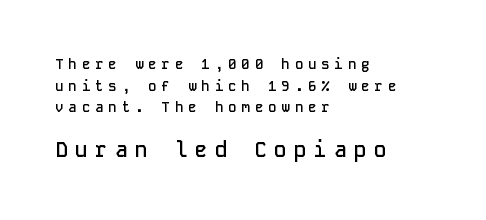
The image shows 21 px text type, upright; set left-aligned, normal line spacing (1.54x), unusually wide letter spacing (+0.35 em), not underlined; the second (bottom) block is 1.5x larger.
